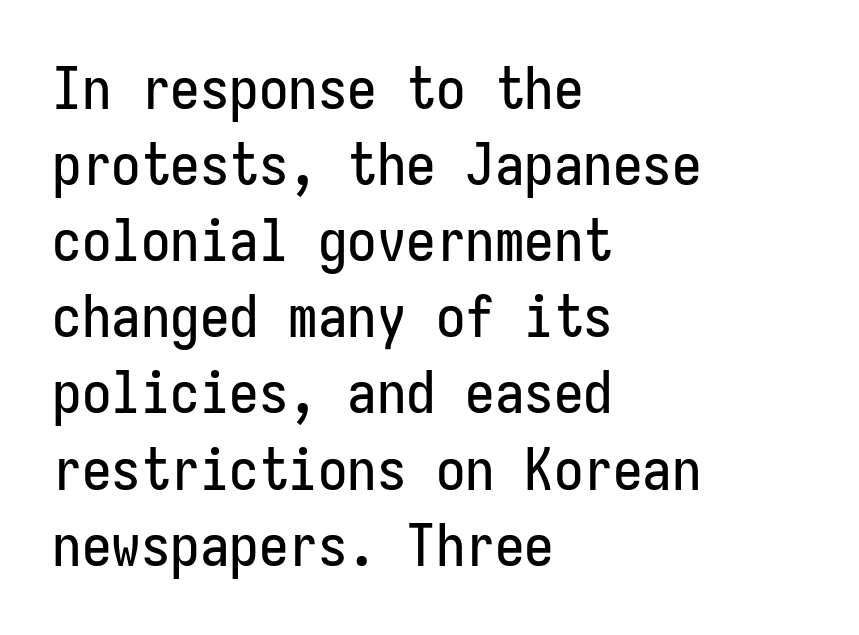
Q: Is the text italic (slanted)? A: No, it is upright.
Q: Is the typeface a serif or a sans-serif typeface? A: Sans-serif.
Q: Is the text underlined? A: No.
Q: How is the paragraph aligned? A: Left-aligned.
Q: Is the spacing between letters normal or unusually wide? A: Normal.
Q: Is the spacing between lines tight, normal or loose? A: Normal.
Q: Width (condensed, normal, or wide)? A: Condensed.
Q: Stroke contrast? A: Low.
Q: x-height? A: Medium.
